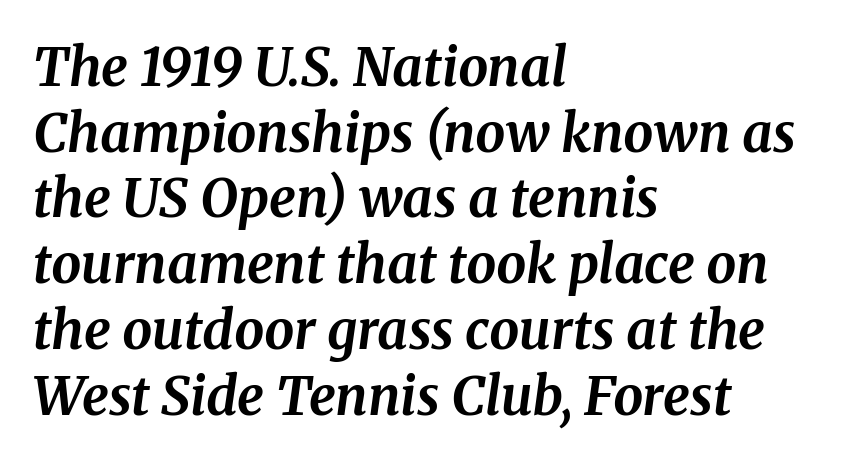
Q: Is the text bold? A: Yes.
Q: Is the text italic (slanted)? A: Yes, it leans right by about 8 degrees.
Q: Is the typeface a serif or a sans-serif typeface? A: Serif.
Q: Is the text underlined? A: No.
Q: How is the paragraph aligned? A: Left-aligned.
Q: Is the spacing between letters normal or unusually wide? A: Normal.
Q: Width (condensed, normal, or wide)? A: Normal.
Q: Stroke contrast? A: Medium.
Q: x-height? A: Medium.
Q: Monospaced? A: No.
